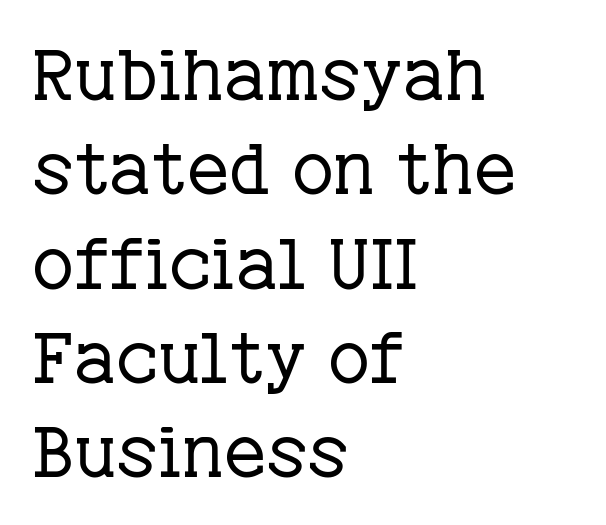
Q: Is the text bold? A: No.
Q: Is the text italic (slanted)? A: No, it is upright.
Q: Is the typeface a serif or a sans-serif typeface? A: Serif.
Q: Is the text underlined? A: No.
Q: How is the paragraph aligned? A: Left-aligned.
Q: Is the spacing between letters normal or unusually wide? A: Normal.
Q: Is the spacing between lines tight, normal or loose? A: Normal.
Q: Width (condensed, normal, or wide)? A: Normal.
Q: Stroke contrast? A: Low.
Q: x-height? A: Medium.
Q: Monospaced? A: No.
